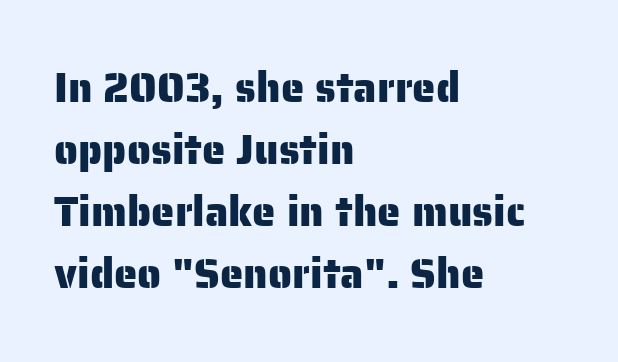
Q: Is the text italic (slanted)? A: No, it is upright.
Q: Is the typeface a serif or a sans-serif typeface? A: Sans-serif.
Q: Is the text underlined? A: No.
Q: How is the paragraph aligned? A: Left-aligned.
Q: Is the spacing between letters normal or unusually wide? A: Normal.
Q: Is the spacing between lines tight, normal or loose? A: Normal.
Q: Width (condensed, normal, or wide)? A: Normal.
Q: Stroke contrast? A: Low.
Q: x-height? A: Medium.
Q: Monospaced? A: No.
